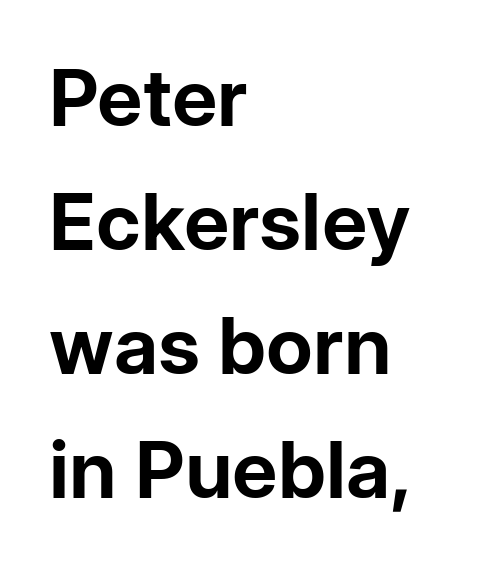
{"serif": "no", "italic": "no", "bold": "yes", "weight": "bold", "width": "normal", "stroke_contrast": "low", "x_height": "medium", "monospaced": "no", "underline": "no", "align": "left", "line_spacing": "normal", "line_spacing_ratio": 1.57, "letter_spacing": "normal", "letter_spacing_em": 0.0, "glyph_px": 79}
